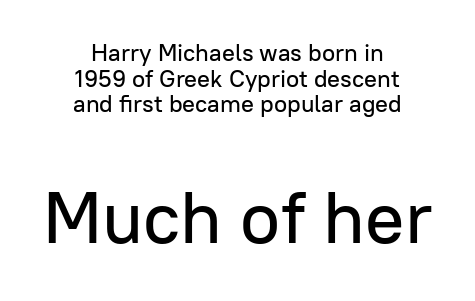
Q: Is the text italic (slanted)? A: No, it is upright.
Q: Is the typeface a serif or a sans-serif typeface? A: Sans-serif.
Q: Is the text underlined? A: No.
Q: How is the paragraph aligned? A: Centered.
Q: Is the spacing between letters normal or unusually wide? A: Normal.
Q: Is the spacing between lines tight, normal or loose? A: Tight.
Q: Which block of text is set in a larger size, the first (top) or the second (bottom)? A: The second (bottom) one.
Q: Width (condensed, normal, or wide)? A: Normal.
Q: Stroke contrast? A: Low.
Q: x-height? A: Medium.
Q: Monospaced? A: No.
